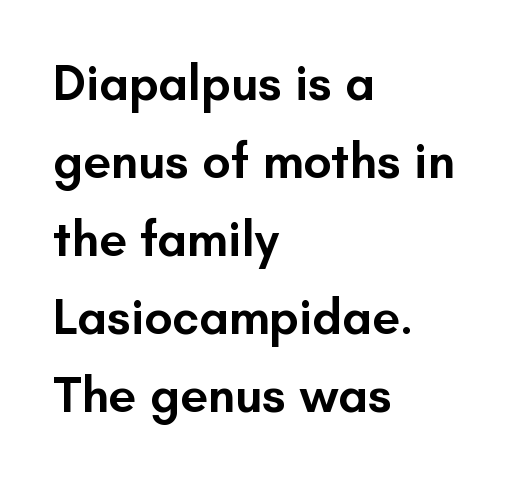
Q: Is the text bold? A: Semi-bold.
Q: Is the text italic (slanted)? A: No, it is upright.
Q: Is the typeface a serif or a sans-serif typeface? A: Sans-serif.
Q: Is the text underlined? A: No.
Q: How is the paragraph aligned? A: Left-aligned.
Q: Is the spacing between letters normal or unusually wide? A: Normal.
Q: Is the spacing between lines tight, normal or loose? A: Normal.
Q: Width (condensed, normal, or wide)? A: Normal.
Q: Stroke contrast? A: Low.
Q: x-height? A: Small.
Q: Monospaced? A: No.
